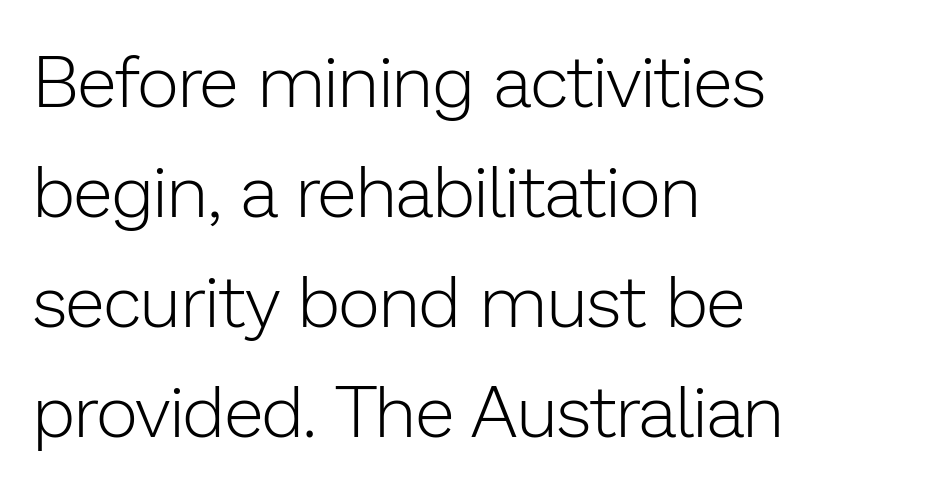
{"serif": "no", "italic": "no", "bold": "no", "weight": "light", "width": "normal", "stroke_contrast": "low", "x_height": "medium", "monospaced": "no", "underline": "no", "align": "left", "line_spacing": "normal", "line_spacing_ratio": 1.53, "letter_spacing": "normal", "letter_spacing_em": 0.0, "glyph_px": 72}
